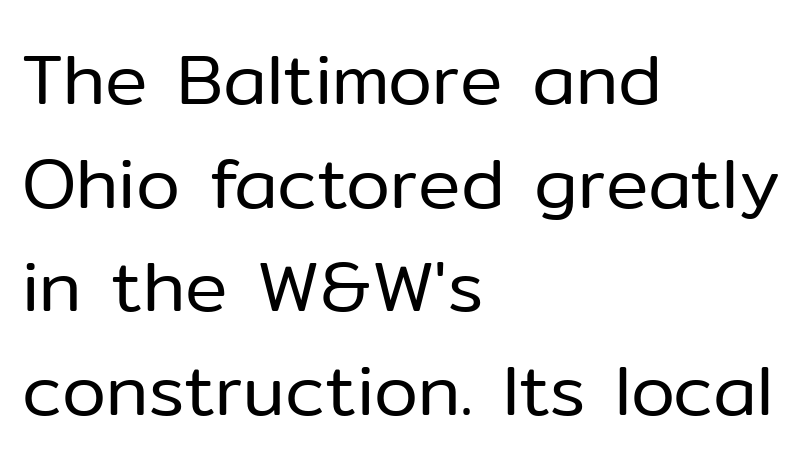
The image shows 71 px regular-weight sans-serif type, upright; set left-aligned, normal line spacing (1.46x), normal letter spacing, not underlined; low stroke contrast and a medium x-height.
